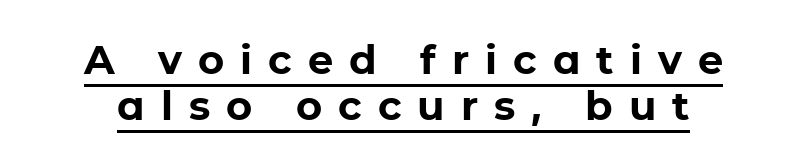
The image shows 40 px bold sans-serif type, upright; set line spacing 1.16x, unusually wide letter spacing (+0.4 em), underlined; low stroke contrast and a medium x-height.
